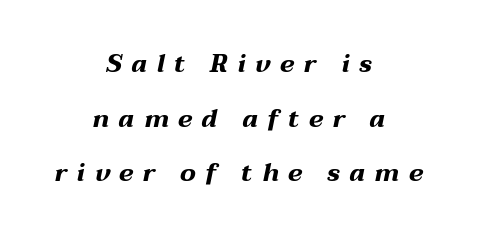
The image shows 25 px bold type, italic (leaning right); set centered, loose line spacing (2.19x), unusually wide letter spacing (+0.37 em), not underlined.
